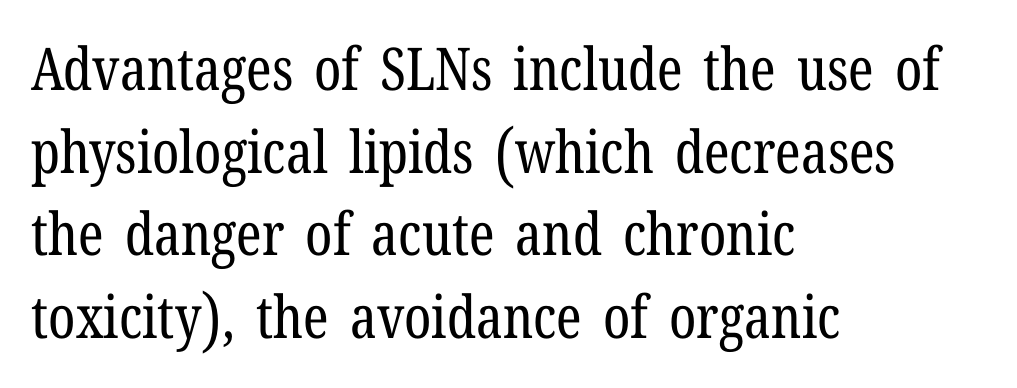
Compared with typical paragraphs, the rows here are spaced about the same. A typesetter would call this zero additional tracking. Serif or sans? Serif — the stroke terminals have little feet. Looks like regular typesetting: each glyph gets only the width it needs.
